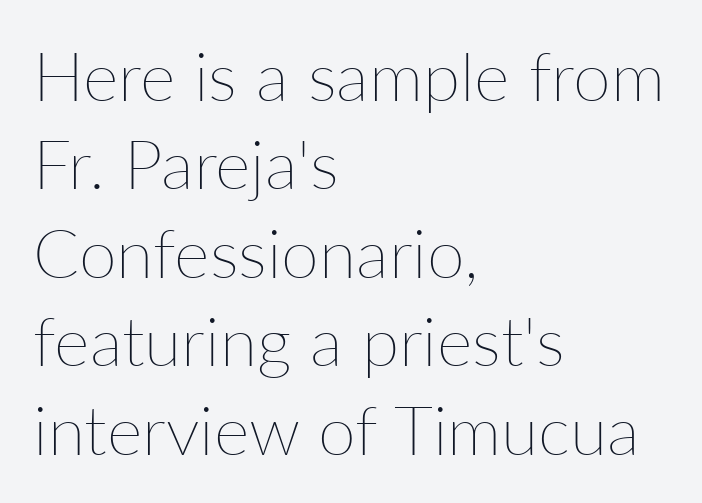
{"italic": "no", "bold": "no", "weight": "thin", "width": "normal", "stroke_contrast": "low", "x_height": "medium", "monospaced": "no", "underline": "no", "align": "left", "line_spacing": "normal", "line_spacing_ratio": 1.3, "letter_spacing": "normal", "letter_spacing_em": 0.0, "glyph_px": 68}
